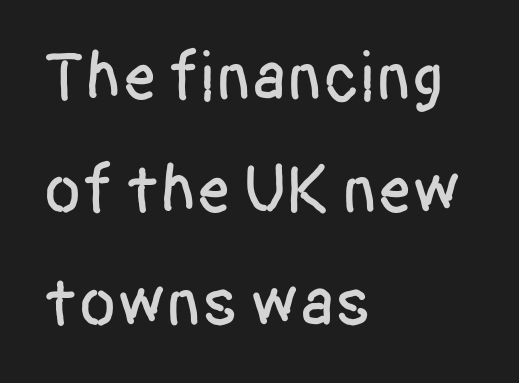
Q: Is the text italic (slanted)? A: No, it is upright.
Q: Is the typeface a serif or a sans-serif typeface? A: Sans-serif.
Q: Is the text underlined? A: No.
Q: How is the paragraph aligned? A: Left-aligned.
Q: Is the spacing between letters normal or unusually wide? A: Normal.
Q: Is the spacing between lines tight, normal or loose? A: Normal.
Q: Width (condensed, normal, or wide)? A: Condensed.
Q: Stroke contrast? A: Low.
Q: x-height? A: Large.
Q: Monospaced? A: No.
